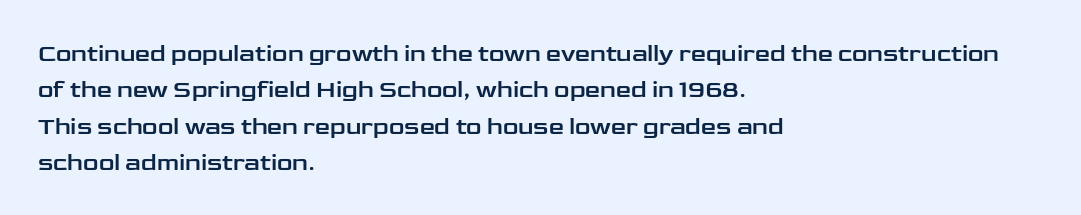
Q: Is the text italic (slanted)? A: No, it is upright.
Q: Is the text underlined? A: No.
Q: How is the paragraph aligned? A: Left-aligned.
Q: Is the spacing between letters normal or unusually wide? A: Normal.
Q: Is the spacing between lines tight, normal or loose? A: Normal.
